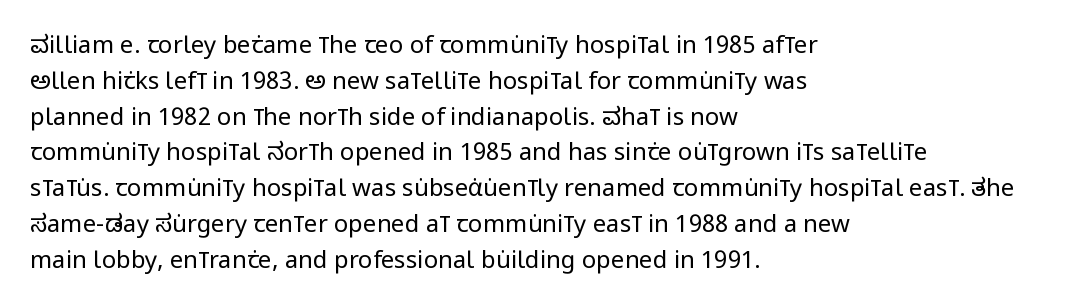
The setting favours the left margin, as ordinary paragraphs usually do. Upright lettering throughout. Letter spacing: default. No chunkiness to these letters — they're not bold.
